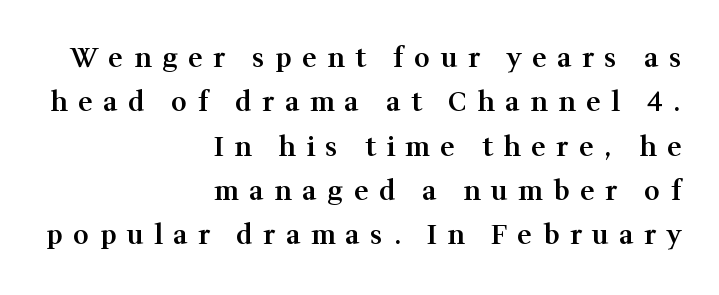
The lines in this sample share a right terminus and differ only in where they begin. Regarding leading, the lines here are spaced in the standard way. Characters follow at a spacing far wider than the type designer built in. When letters stand straight like this, we call the style roman or upright. How heavy is the stroke? Medium-heavy — a semibold, shy of bold. The space beneath each line is pristine and unruled.
